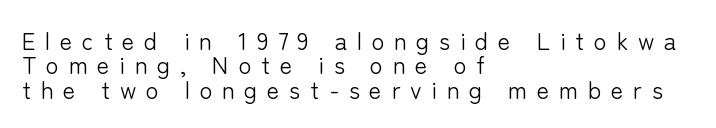
{"italic": "no", "bold": "no", "underline": "no", "align": "left", "line_spacing": "tight", "line_spacing_ratio": 1.02, "letter_spacing": "wide", "letter_spacing_em": 0.4, "glyph_px": 24}
